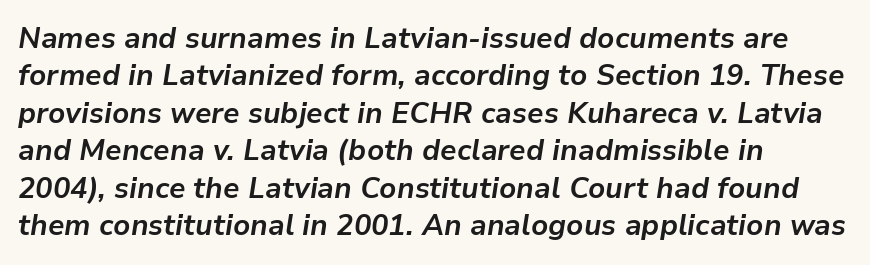
Q: Is the text bold? A: Yes.
Q: Is the text italic (slanted)? A: Yes, it leans right by about 9 degrees.
Q: Is the text underlined? A: No.
Q: How is the paragraph aligned? A: Left-aligned.
Q: Is the spacing between letters normal or unusually wide? A: Normal.
Q: Is the spacing between lines tight, normal or loose? A: Normal.
Q: Width (condensed, normal, or wide)? A: Normal.
Q: Stroke contrast? A: Low.
Q: x-height? A: Medium.
Q: Monospaced? A: No.
